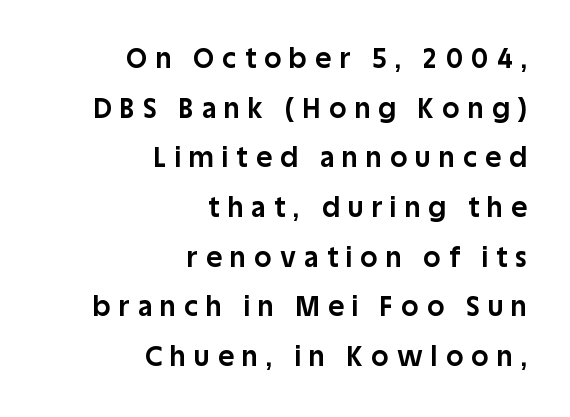
{"italic": "no", "bold": "yes", "underline": "no", "align": "right", "line_spacing_ratio": 1.84, "letter_spacing": "wide", "letter_spacing_em": 0.31, "glyph_px": 27}
